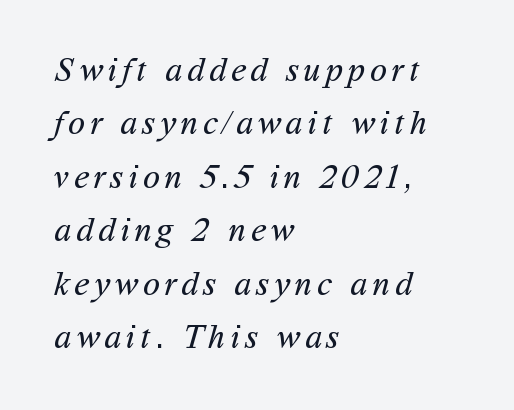
Q: Is the text bold? A: No.
Q: Is the typeface a serif or a sans-serif typeface? A: Sans-serif.
Q: Is the text underlined? A: No.
Q: How is the paragraph aligned? A: Left-aligned.
Q: Is the spacing between lines tight, normal or loose? A: Normal.
Q: Width (condensed, normal, or wide)? A: Normal.
Q: Stroke contrast? A: Medium.
Q: x-height? A: Medium.
Q: Monospaced? A: No.
